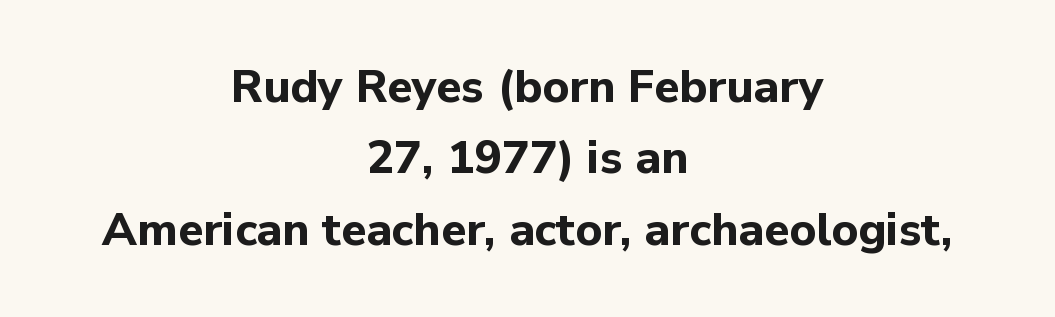
{"serif": "no", "italic": "no", "bold": "yes", "weight": "bold", "width": "normal", "stroke_contrast": "low", "x_height": "medium", "monospaced": "no", "underline": "no", "align": "center", "line_spacing": "normal", "line_spacing_ratio": 1.55, "letter_spacing": "normal", "letter_spacing_em": 0.0, "glyph_px": 46}
